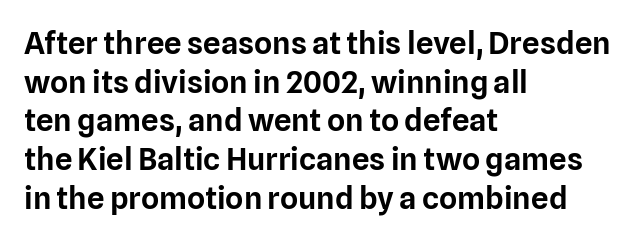
The image shows 31 px sans-serif type, upright; set left-aligned, normal line spacing (1.25x), normal letter spacing, not underlined; low stroke contrast and a medium x-height.
